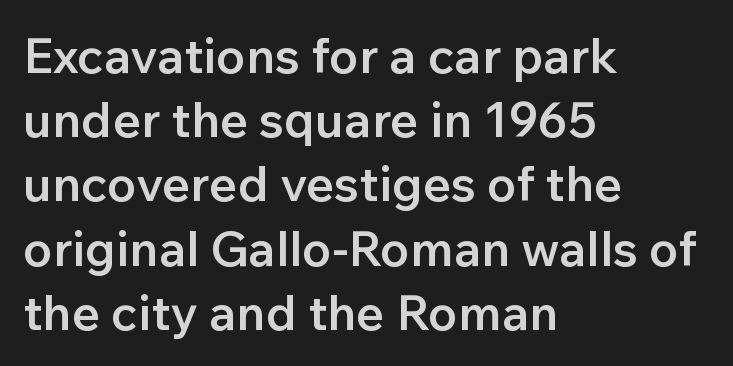
{"serif": "no", "italic": "no", "bold": "semi", "weight": "semibold", "width": "normal", "stroke_contrast": "low", "x_height": "medium", "monospaced": "no", "underline": "no", "align": "left", "line_spacing": "normal", "line_spacing_ratio": 1.31, "letter_spacing": "normal", "letter_spacing_em": 0.0, "glyph_px": 49}
